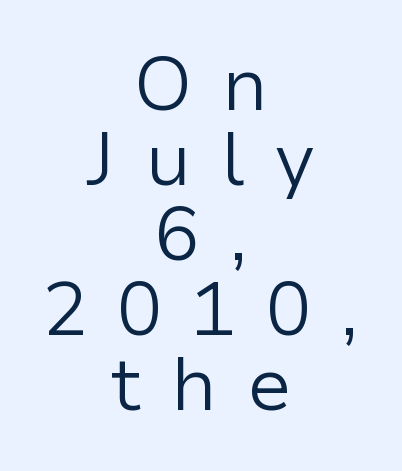
Q: Is the text bold? A: No.
Q: Is the text italic (slanted)? A: No, it is upright.
Q: Is the typeface a serif or a sans-serif typeface? A: Sans-serif.
Q: Is the text underlined? A: No.
Q: How is the paragraph aligned? A: Centered.
Q: Is the spacing between letters normal or unusually wide? A: Unusually wide.
Q: Is the spacing between lines tight, normal or loose? A: Tight.
Q: Width (condensed, normal, or wide)? A: Normal.
Q: Stroke contrast? A: Low.
Q: x-height? A: Medium.
Q: Monospaced? A: No.
